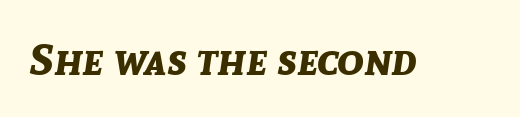
{"italic": "yes", "lean": "right", "slant_degrees": 8, "bold": "yes", "weight": "bold", "width": "normal", "stroke_contrast": "low", "x_height": "medium", "monospaced": "no", "underline": "no", "letter_spacing": "normal", "letter_spacing_em": 0.0, "glyph_px": 44}
